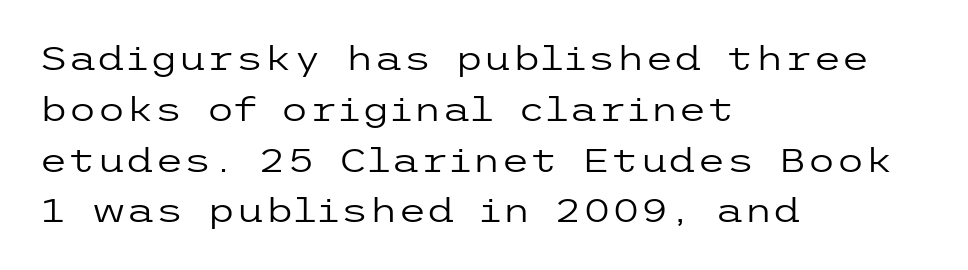
What stands out about the letter spacing? Nothing — it is the standard amount. The specimen reads as upright at a glance. The words here are not underlined. Vertically, the passage feels balanced, rows spaced as you'd expect. Think standard paragraph weight, or any step lighter than that. Serif or sans? Sans — the stroke terminals are bare.
